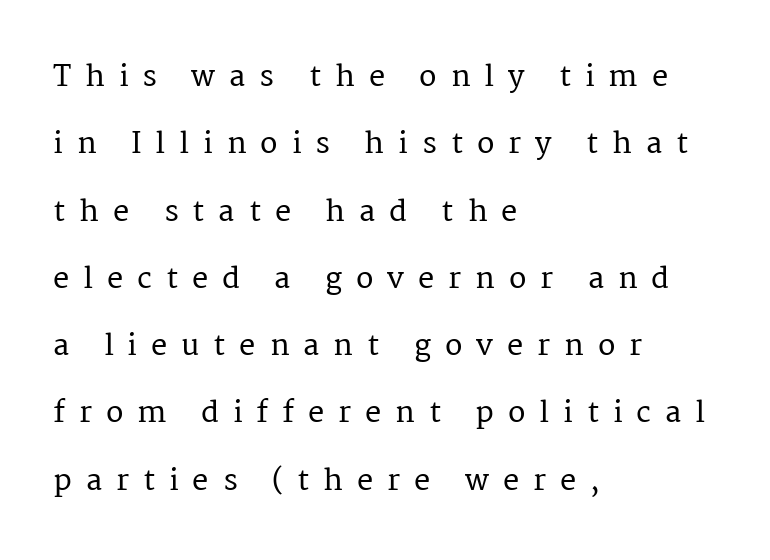
Q: Is the text italic (slanted)? A: No, it is upright.
Q: Is the typeface a serif or a sans-serif typeface? A: Serif.
Q: Is the text underlined? A: No.
Q: How is the paragraph aligned? A: Left-aligned.
Q: Is the spacing between letters normal or unusually wide? A: Unusually wide.
Q: Is the spacing between lines tight, normal or loose? A: Loose.
Q: Width (condensed, normal, or wide)? A: Normal.
Q: Stroke contrast? A: Medium.
Q: x-height? A: Medium.
Q: Monospaced? A: No.
